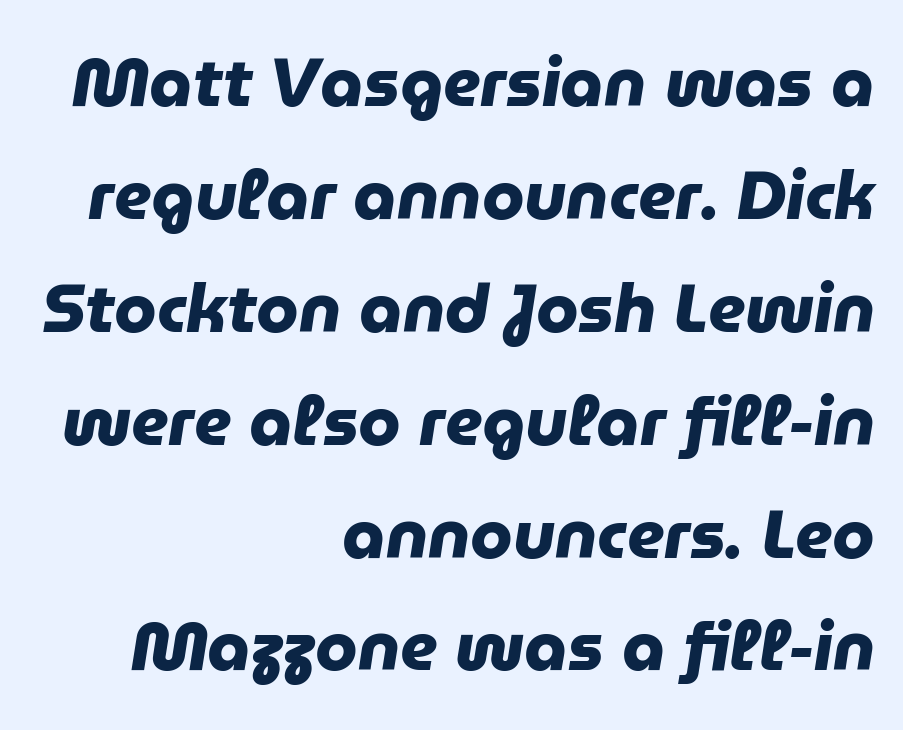
Q: Is the text bold? A: Yes.
Q: Is the typeface a serif or a sans-serif typeface? A: Sans-serif.
Q: Is the text underlined? A: No.
Q: How is the paragraph aligned? A: Right-aligned.
Q: Is the spacing between letters normal or unusually wide? A: Normal.
Q: Is the spacing between lines tight, normal or loose? A: Normal.
Q: Width (condensed, normal, or wide)? A: Normal.
Q: Stroke contrast? A: Low.
Q: x-height? A: Medium.
Q: Monospaced? A: No.
